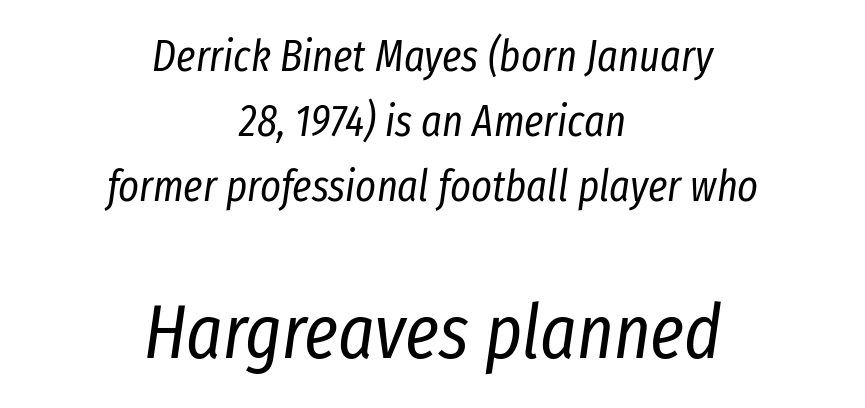
Q: Is the text bold? A: No.
Q: Is the text italic (slanted)? A: Yes, it leans right by about 8 degrees.
Q: Is the text underlined? A: No.
Q: How is the paragraph aligned? A: Centered.
Q: Is the spacing between letters normal or unusually wide? A: Normal.
Q: Is the spacing between lines tight, normal or loose? A: Normal.
Q: Which block of text is set in a larger size, the first (top) or the second (bottom)? A: The second (bottom) one.
Q: Width (condensed, normal, or wide)? A: Condensed.
Q: Stroke contrast? A: Low.
Q: x-height? A: Medium.
Q: Monospaced? A: No.
